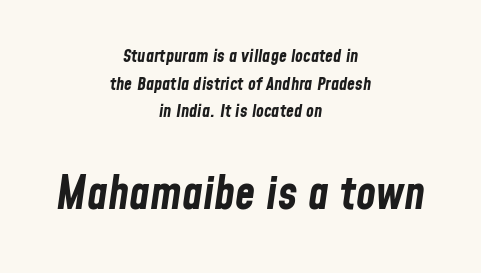
{"italic": "yes", "lean": "right", "slant_degrees": 8, "bold": "yes", "weight": "bold", "width": "condensed", "stroke_contrast": "low", "x_height": "medium", "monospaced": "no", "underline": "no", "align": "center", "line_spacing": "normal", "line_spacing_ratio": 1.53, "letter_spacing": "normal", "letter_spacing_em": 0.0, "larger_block": "second", "size_ratio": 2.56, "glyph_px": 46}
